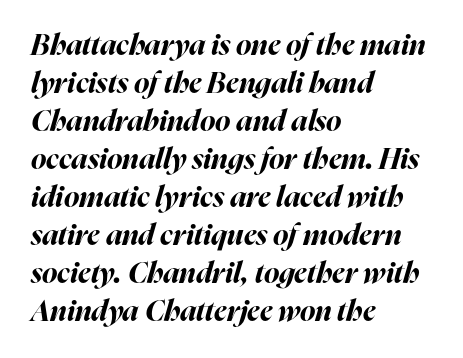
{"italic": "yes", "lean": "right", "slant_degrees": 16, "bold": "yes", "weight": "bold", "width": "normal", "stroke_contrast": "high", "x_height": "medium", "monospaced": "no", "underline": "no", "align": "left", "line_spacing": "normal", "line_spacing_ratio": 1.31, "letter_spacing": "normal", "letter_spacing_em": 0.0, "glyph_px": 29}
